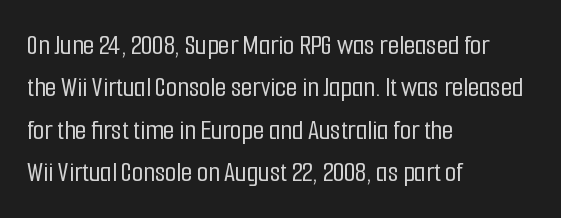
Interline gaps are of average width in this sample. The rendering keeps characters at their native spacing. The setting favours the left margin, as ordinary paragraphs usually do. A typesetter would call this proportional, since set widths differ per character. Nope, not italic — everything's standing straight. Just letters on the line, the space beneath them empty.
